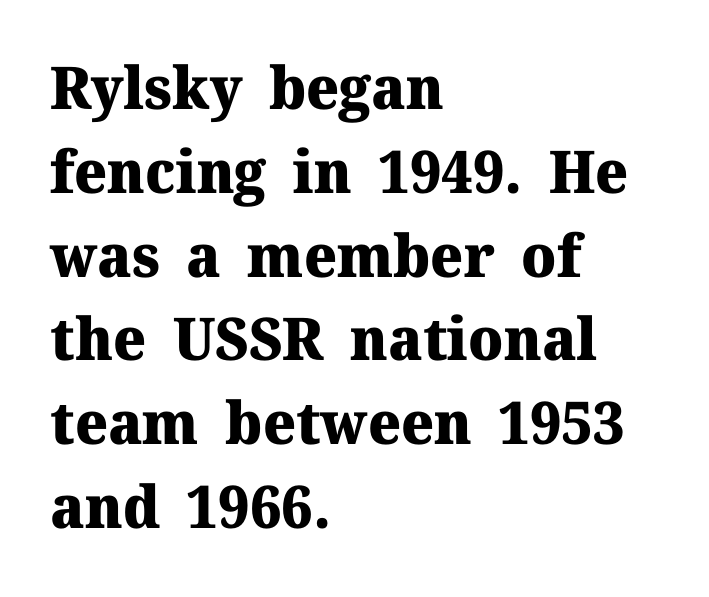
Q: Is the text bold? A: Yes.
Q: Is the text italic (slanted)? A: No, it is upright.
Q: Is the typeface a serif or a sans-serif typeface? A: Serif.
Q: Is the text underlined? A: No.
Q: How is the paragraph aligned? A: Left-aligned.
Q: Is the spacing between letters normal or unusually wide? A: Normal.
Q: Is the spacing between lines tight, normal or loose? A: Normal.
Q: Width (condensed, normal, or wide)? A: Normal.
Q: Stroke contrast? A: Medium.
Q: x-height? A: Medium.
Q: Monospaced? A: No.
